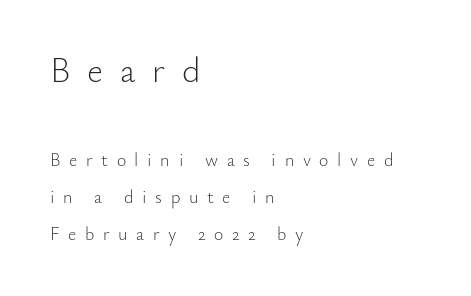
{"serif": "no", "italic": "no", "bold": "no", "weight": "light", "width": "normal", "stroke_contrast": "low", "x_height": "small", "monospaced": "no", "underline": "no", "align": "left", "line_spacing": "loose", "line_spacing_ratio": 2.04, "letter_spacing": "wide", "letter_spacing_em": 0.48, "larger_block": "first", "size_ratio": 1.94, "glyph_px": 35}
